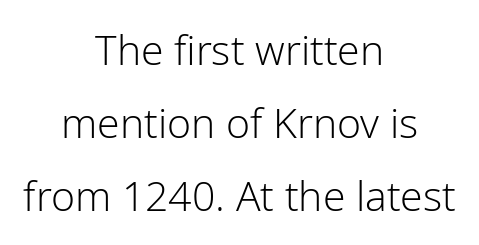
Q: Is the text bold? A: No.
Q: Is the text italic (slanted)? A: No, it is upright.
Q: Is the typeface a serif or a sans-serif typeface? A: Sans-serif.
Q: Is the text underlined? A: No.
Q: How is the paragraph aligned? A: Centered.
Q: Is the spacing between letters normal or unusually wide? A: Normal.
Q: Width (condensed, normal, or wide)? A: Normal.
Q: Stroke contrast? A: Low.
Q: x-height? A: Medium.
Q: Monospaced? A: No.
